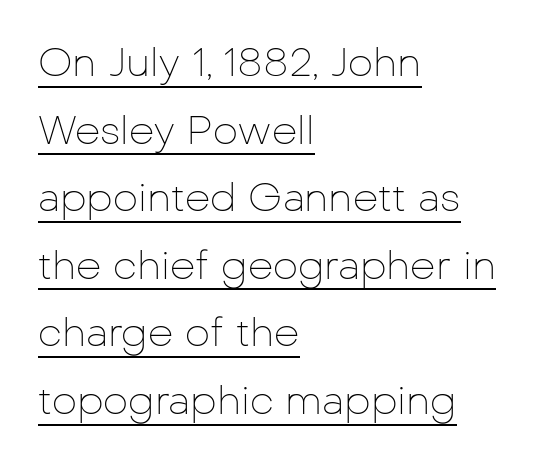
{"serif": "no", "italic": "no", "bold": "no", "weight": "thin", "width": "normal", "stroke_contrast": "low", "x_height": "medium", "monospaced": "no", "underline": "yes", "align": "left", "line_spacing": "normal", "line_spacing_ratio": 1.69, "letter_spacing": "normal", "letter_spacing_em": 0.0, "glyph_px": 40}
